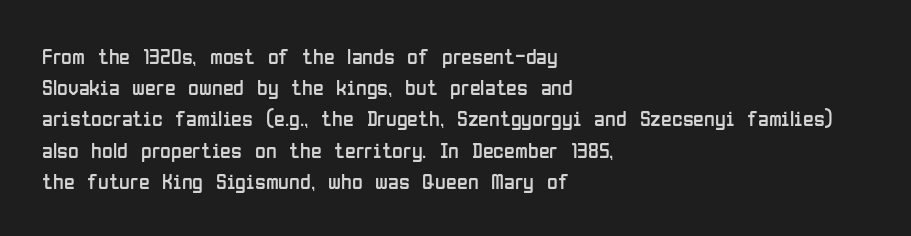
{"italic": "no", "bold": "no", "underline": "no", "align": "left", "line_spacing": "normal", "line_spacing_ratio": 1.42, "letter_spacing": "normal", "letter_spacing_em": 0.0, "glyph_px": 22}
